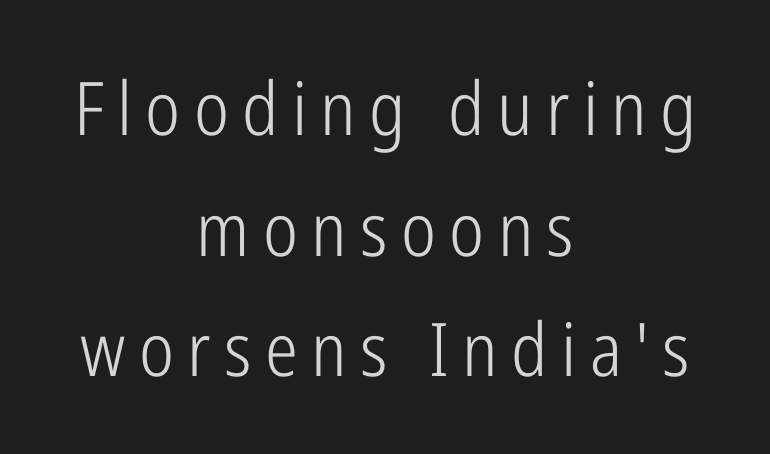
The typeface has the unassuming heft of standard copy or less. Each letter's strokes conclude bluntly, with no projecting serifs. Lines of text with bare space underneath. Ascenders rise straight up at ninety degrees. Think of a printed novel: that variable character pitch is what you see here.
